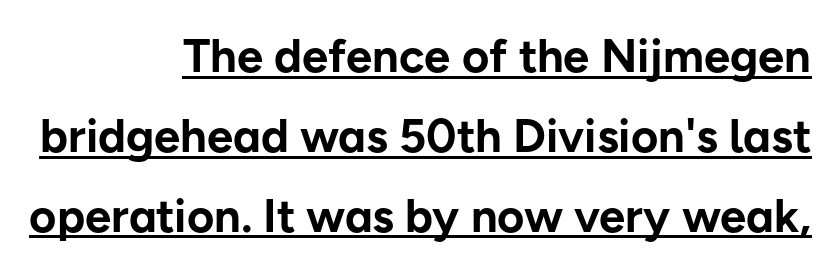
The image shows 47 px bold sans-serif type, upright; set right-aligned, normal line spacing (1.7x), normal letter spacing, underlined; low stroke contrast and a medium x-height.
